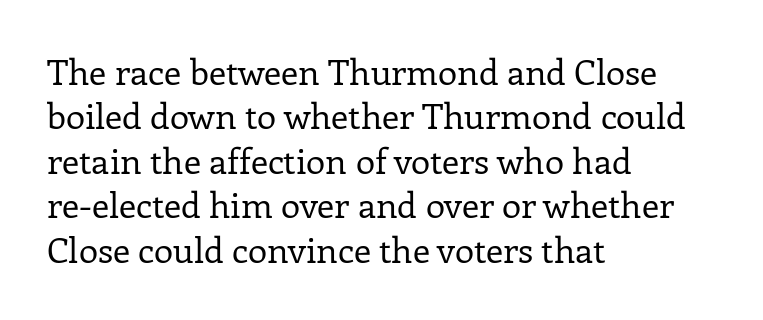
Q: Is the text bold? A: No.
Q: Is the text italic (slanted)? A: No, it is upright.
Q: Is the typeface a serif or a sans-serif typeface? A: Serif.
Q: Is the text underlined? A: No.
Q: How is the paragraph aligned? A: Left-aligned.
Q: Is the spacing between letters normal or unusually wide? A: Normal.
Q: Is the spacing between lines tight, normal or loose? A: Normal.
Q: Width (condensed, normal, or wide)? A: Normal.
Q: Stroke contrast? A: Low.
Q: x-height? A: Medium.
Q: Monospaced? A: No.
